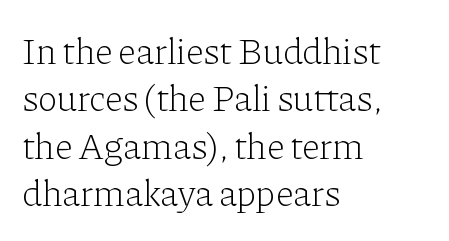
A light-to-regular cut is what we see here. Compared with a centered layout, this one pins lines to the left instead. Glyph-to-glyph distance matches everyday printed text. What kind of face is this? One with serifs.
